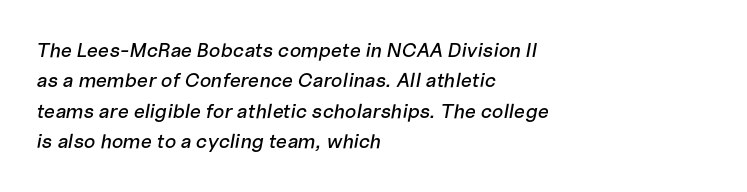
{"italic": "yes", "lean": "right", "slant_degrees": 10, "underline": "no", "align": "left", "line_spacing": "normal", "line_spacing_ratio": 1.52, "letter_spacing": "normal", "letter_spacing_em": 0.0, "glyph_px": 20}
